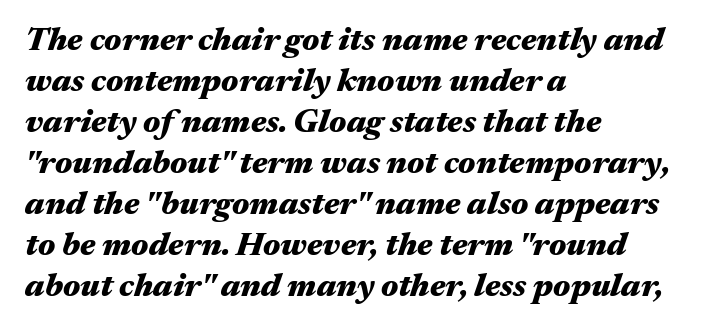
Tracking value appears to be zero — textbook default spacing. The paragraph has a hard left edge and a soft right edge. Looking at the ascenders, they clearly lean. A typesetter would call this proportional, since set widths differ per character. Caption: bold face, heavy strokes. The foot of each line stays bare and open.
